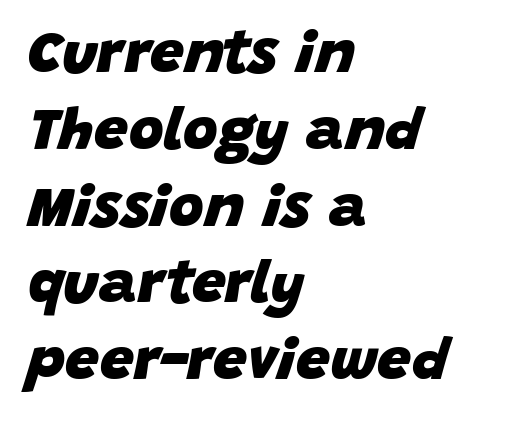
The image shows 60 px heavy type, italic (leaning right); set left-aligned, normal line spacing (1.28x), normal letter spacing, not underlined; low stroke contrast and a large x-height.
